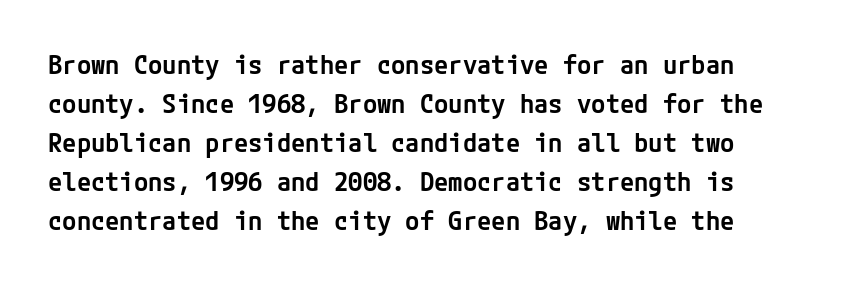
Q: Is the text bold? A: Semi-bold.
Q: Is the text italic (slanted)? A: No, it is upright.
Q: Is the text underlined? A: No.
Q: Is the spacing between letters normal or unusually wide? A: Normal.
Q: Is the spacing between lines tight, normal or loose? A: Normal.
